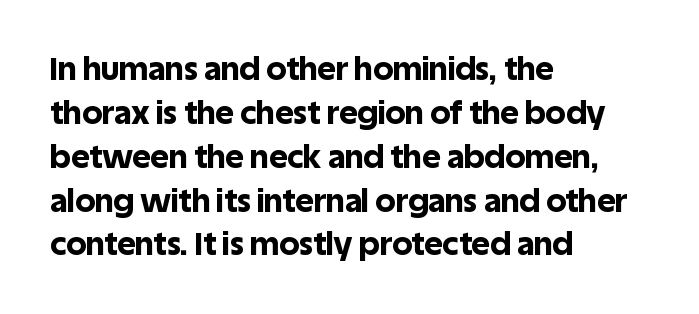
Q: Is the text bold? A: Yes.
Q: Is the text italic (slanted)? A: No, it is upright.
Q: Is the typeface a serif or a sans-serif typeface? A: Sans-serif.
Q: Is the text underlined? A: No.
Q: How is the paragraph aligned? A: Left-aligned.
Q: Is the spacing between letters normal or unusually wide? A: Normal.
Q: Is the spacing between lines tight, normal or loose? A: Normal.
Q: Width (condensed, normal, or wide)? A: Normal.
Q: x-height? A: Large.
Q: Monospaced? A: No.
